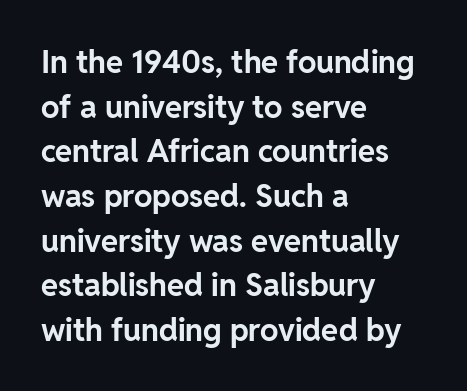
Q: Is the text bold? A: Yes.
Q: Is the text italic (slanted)? A: No, it is upright.
Q: Is the typeface a serif or a sans-serif typeface? A: Sans-serif.
Q: Is the text underlined? A: No.
Q: How is the paragraph aligned? A: Left-aligned.
Q: Is the spacing between letters normal or unusually wide? A: Normal.
Q: Is the spacing between lines tight, normal or loose? A: Normal.
Q: Width (condensed, normal, or wide)? A: Normal.
Q: Stroke contrast? A: Low.
Q: x-height? A: Medium.
Q: Monospaced? A: No.
